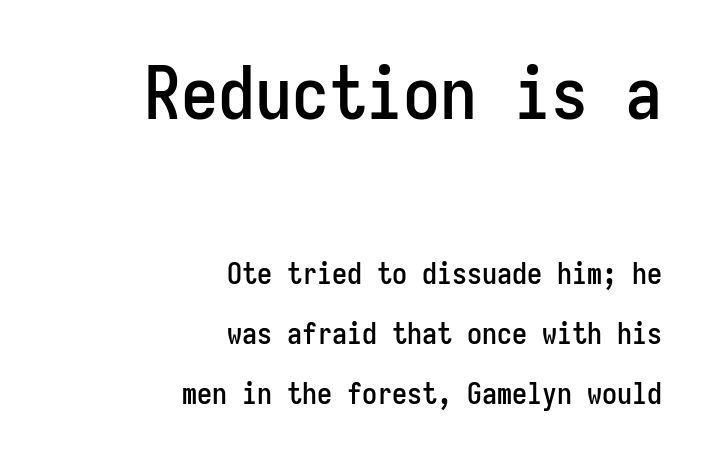
{"serif": "no", "italic": "no", "width": "condensed", "stroke_contrast": "low", "x_height": "medium", "monospaced": "yes", "underline": "no", "align": "right", "line_spacing": "loose", "line_spacing_ratio": 2.0, "letter_spacing": "normal", "letter_spacing_em": 0.0, "larger_block": "first", "size_ratio": 2.47, "glyph_px": 74}
